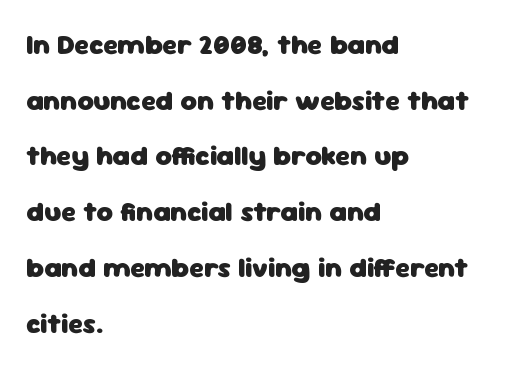
The image shows 28 px heavy sans-serif type, upright; set left-aligned, loose line spacing (1.99x), normal letter spacing, not underlined; low stroke contrast and a medium x-height.
